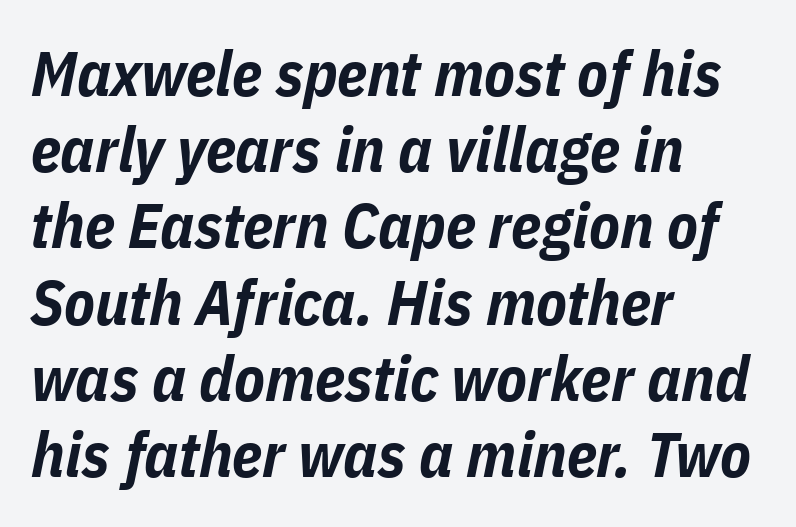
Anything drawn beneath the words? Only blank space. These words are printed bold, with thick strokes throughout. How are the letters spaced? Ordinarily, with no added tracking. Here the designer chose a conventional face with non-uniform glyph widths. Rendered with sloped, italic letterforms.
